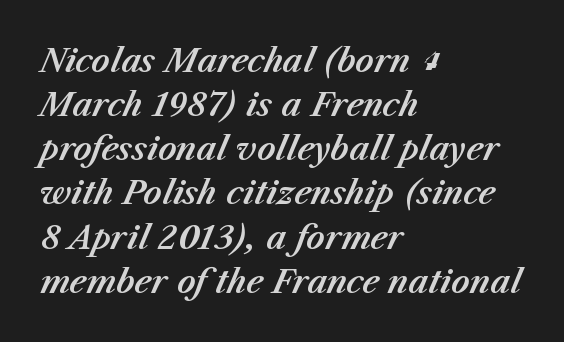
The image shows 32 px text type, italic (leaning right); set left-aligned, normal line spacing (1.38x), normal letter spacing, not underlined; medium stroke contrast and a medium x-height.
